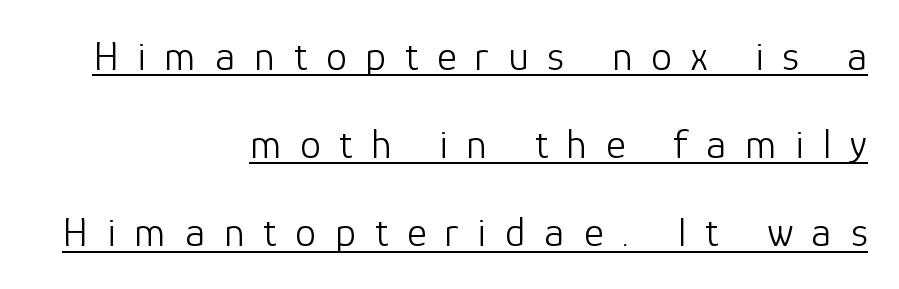
No feet cap the strokes, marking this as sans-serif type. The tracking jumps out immediately: characters are airy and widely separated. Stroke mass is kept to a normal reading level or below. Is there any slant? The stems are plumb.
